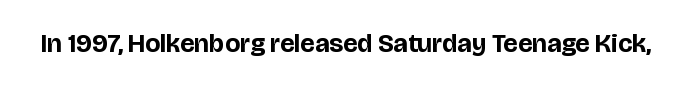
The image shows 26 px bold type, upright; set normal letter spacing, not underlined.
